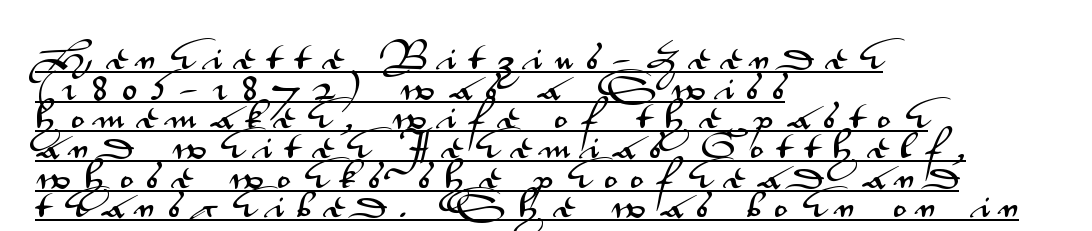
{"serif": "no", "width": "wide", "stroke_contrast": "medium", "x_height": "small", "monospaced": "no", "underline": "yes", "align": "left", "line_spacing": "tight", "line_spacing_ratio": 1.06, "letter_spacing": "wide", "letter_spacing_em": 0.48, "glyph_px": 28}
